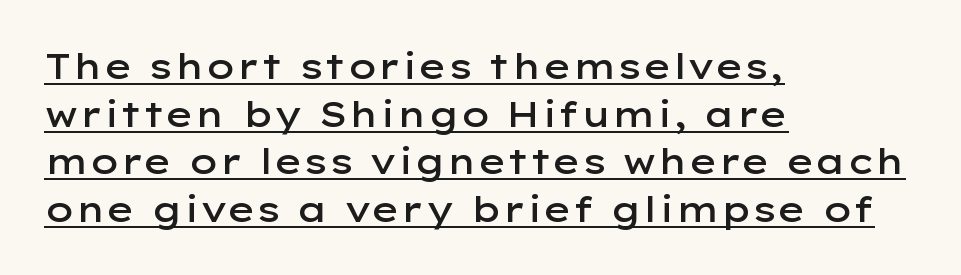
{"serif": "no", "italic": "no", "bold": "semi", "weight": "semibold", "width": "wide", "stroke_contrast": "low", "x_height": "medium", "monospaced": "no", "underline": "yes", "align": "left", "line_spacing": "normal", "line_spacing_ratio": 1.36, "letter_spacing": "normal", "letter_spacing_em": 0.0, "glyph_px": 35}
